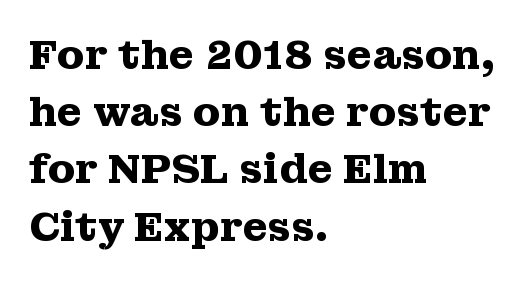
Q: Is the text bold? A: Yes.
Q: Is the text italic (slanted)? A: No, it is upright.
Q: Is the typeface a serif or a sans-serif typeface? A: Serif.
Q: Is the text underlined? A: No.
Q: How is the paragraph aligned? A: Left-aligned.
Q: Is the spacing between letters normal or unusually wide? A: Normal.
Q: Is the spacing between lines tight, normal or loose? A: Normal.
Q: Width (condensed, normal, or wide)? A: Wide.
Q: Stroke contrast? A: Medium.
Q: x-height? A: Medium.
Q: Monospaced? A: No.
